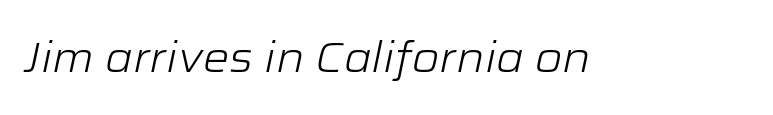
Q: Is the text bold? A: No.
Q: Is the text italic (slanted)? A: Yes, it leans right by about 12 degrees.
Q: Is the text underlined? A: No.
Q: Is the spacing between letters normal or unusually wide? A: Normal.
Q: Width (condensed, normal, or wide)? A: Wide.
Q: Stroke contrast? A: Low.
Q: x-height? A: Medium.
Q: Monospaced? A: No.
